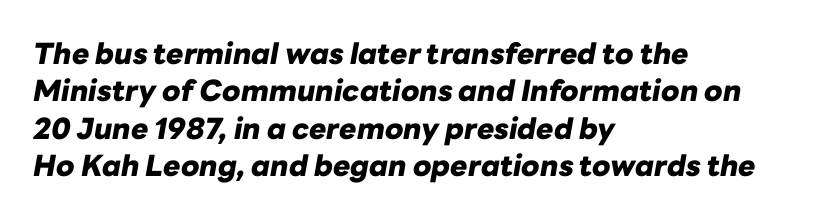
Compared with a centered layout, this one pins lines to the left instead. Observe the lean: these are italic letterforms. Is the letter spacing exaggerated? No — it looks like the ordinary default. The rendering uses natural spacing where letterforms have individual widths.
